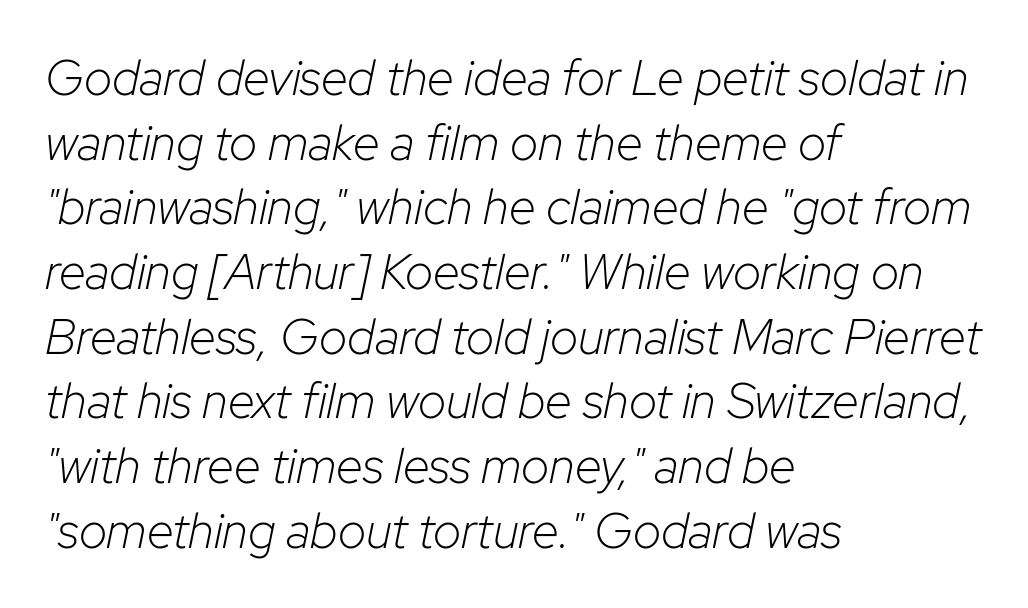
The image shows 49 px light type, italic (leaning right); set left-aligned, normal line spacing (1.32x), normal letter spacing, not underlined; low stroke contrast and a medium x-height.
